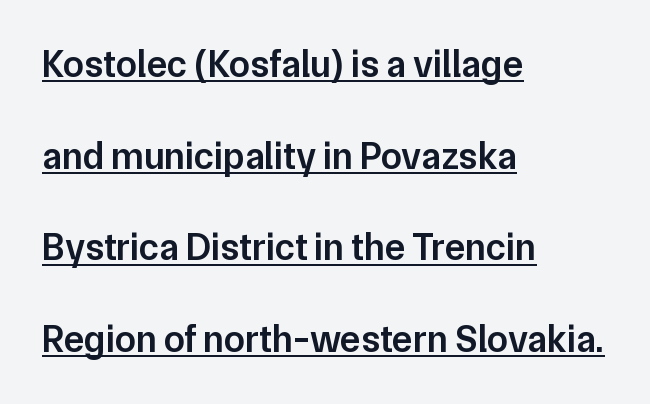
The image shows 38 px semibold sans-serif type, upright; set left-aligned, loose line spacing (2.41x), normal letter spacing, underlined; low stroke contrast and a medium x-height.
